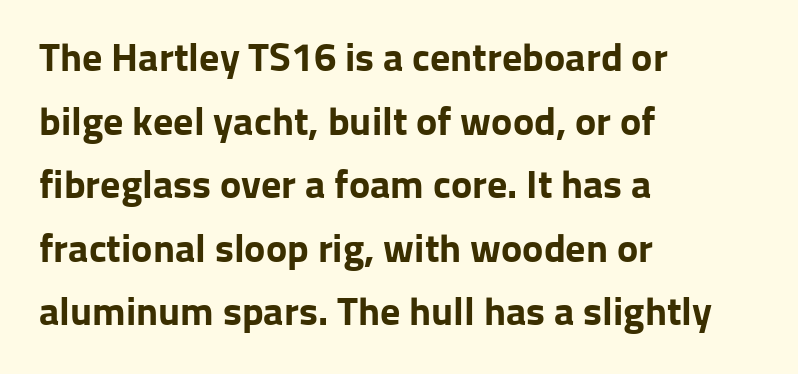
Decoration check: the copy has no underline. The sample has been set heavy, in full bold. Letter spacing: default. Upright lettering throughout.
